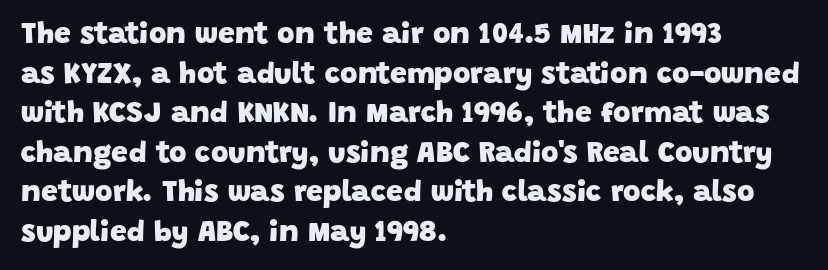
Honestly, there is no underline to notice here at all. These lines are rendered in a variable-pitch font. Vertical spacing — default. Caption: standard tracking, unaltered. This rendering employs a face without finishing strokes, i.e., a sans-serif. The compositor pushed each line to the left boundary.
